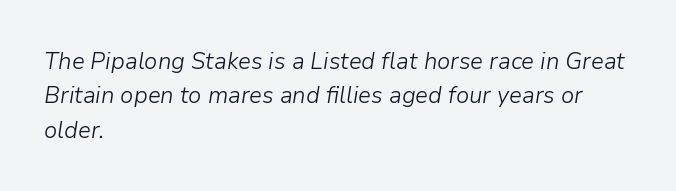
Quick note: italic. This block has exactly the height ordinary leading produces. A clean baseline with only descenders dipping below it. Weight: in the light-to-regular range. Here the glyphs are tracked normally, forming tight word shapes. Horizontally, the lines are justified to the leading edge only.
